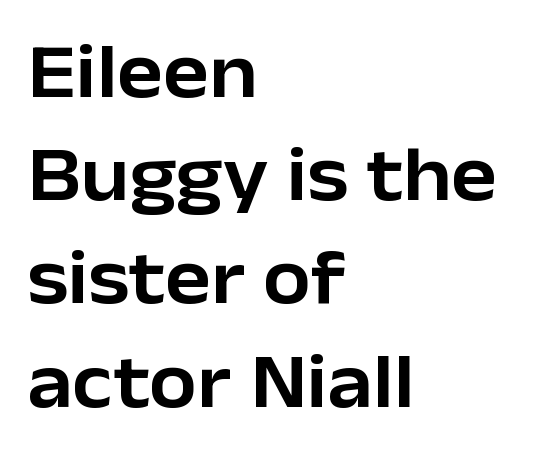
Q: Is the text italic (slanted)? A: No, it is upright.
Q: Is the typeface a serif or a sans-serif typeface? A: Sans-serif.
Q: Is the text underlined? A: No.
Q: How is the paragraph aligned? A: Left-aligned.
Q: Is the spacing between letters normal or unusually wide? A: Normal.
Q: Is the spacing between lines tight, normal or loose? A: Normal.
Q: Width (condensed, normal, or wide)? A: Normal.
Q: Stroke contrast? A: Low.
Q: x-height? A: Medium.
Q: Monospaced? A: No.
